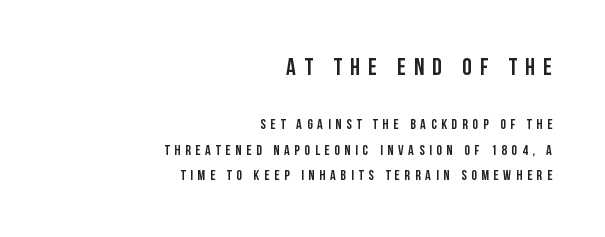
Words appear elongated and porous because spacing is wide. Nope, not italic — everything's standing straight. Honestly, there is no underline to notice here at all. Scale decreases going downward across the two blocks.
